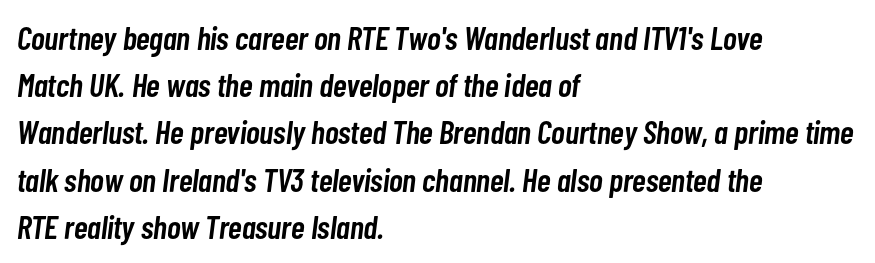
{"italic": "yes", "lean": "right", "slant_degrees": 7, "bold": "semi", "weight": "semibold", "width": "condensed", "stroke_contrast": "low", "x_height": "medium", "monospaced": "no", "underline": "no", "align": "left", "line_spacing": "normal", "line_spacing_ratio": 1.43, "letter_spacing": "normal", "letter_spacing_em": 0.0, "glyph_px": 33}
